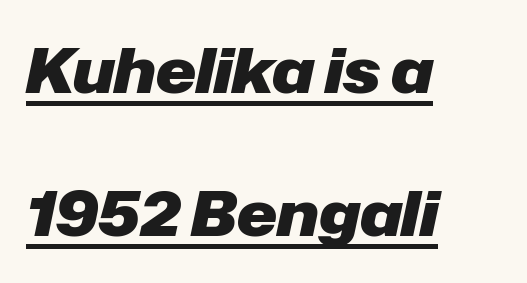
The image shows 61 px heavy type, italic (leaning right); set left-aligned, loose line spacing (2.35x), normal letter spacing, underlined; low stroke contrast and a medium x-height.
